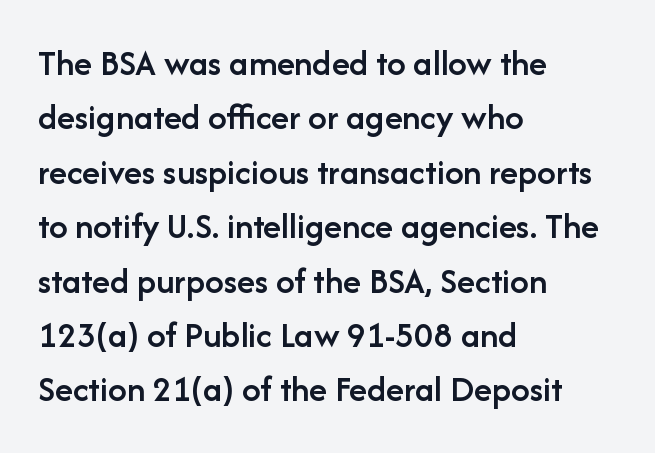
{"serif": "no", "italic": "no", "bold": "semi", "weight": "semibold", "width": "normal", "stroke_contrast": "low", "x_height": "medium", "monospaced": "no", "underline": "no", "align": "left", "line_spacing": "normal", "line_spacing_ratio": 1.47, "letter_spacing": "normal", "letter_spacing_em": 0.0, "glyph_px": 37}
